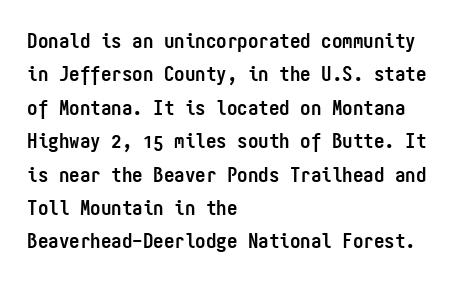
Q: Is the text bold? A: Yes.
Q: Is the text italic (slanted)? A: No, it is upright.
Q: Is the text underlined? A: No.
Q: How is the paragraph aligned? A: Left-aligned.
Q: Is the spacing between letters normal or unusually wide? A: Normal.
Q: Is the spacing between lines tight, normal or loose? A: Normal.
